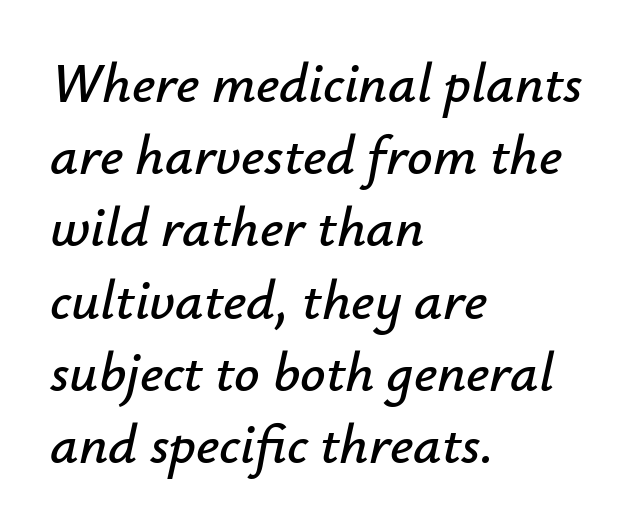
Q: Is the text italic (slanted)? A: Yes, it leans right by about 12 degrees.
Q: Is the text underlined? A: No.
Q: How is the paragraph aligned? A: Left-aligned.
Q: Is the spacing between letters normal or unusually wide? A: Normal.
Q: Is the spacing between lines tight, normal or loose? A: Normal.
Q: Width (condensed, normal, or wide)? A: Normal.
Q: Stroke contrast? A: Low.
Q: x-height? A: Small.
Q: Monospaced? A: No.
